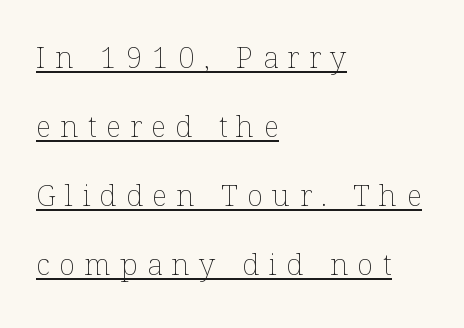
The image shows 30 px thin type, upright; set left-aligned, loose line spacing (2.3x), unusually wide letter spacing (+0.31 em), underlined; low stroke contrast and a medium x-height.
